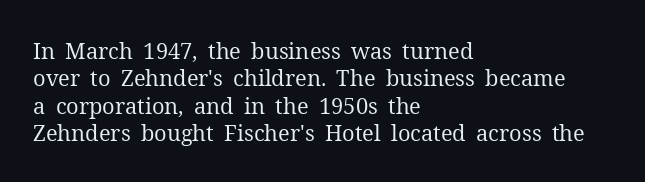
{"italic": "no", "bold": "no", "underline": "no", "align": "left", "line_spacing": "normal", "line_spacing_ratio": 1.25, "letter_spacing": "normal", "letter_spacing_em": 0.0, "glyph_px": 22}
